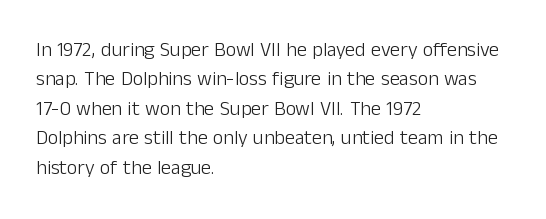
{"italic": "no", "bold": "no", "underline": "no", "align": "left", "line_spacing": "normal", "line_spacing_ratio": 1.47, "letter_spacing": "normal", "letter_spacing_em": 0.0, "glyph_px": 20}
